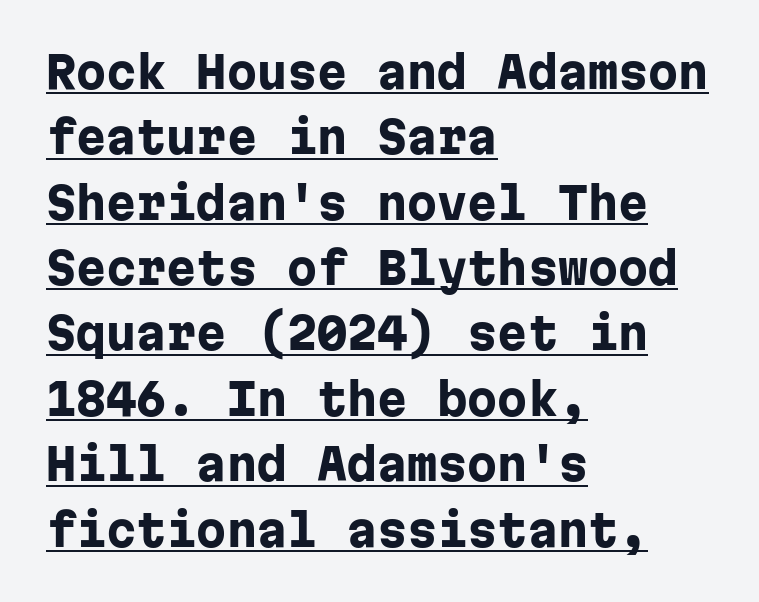
The image shows 43 px heavy sans-serif type, upright, monospaced; set left-aligned, normal line spacing (1.52x), normal letter spacing, underlined; low stroke contrast and a medium x-height.
